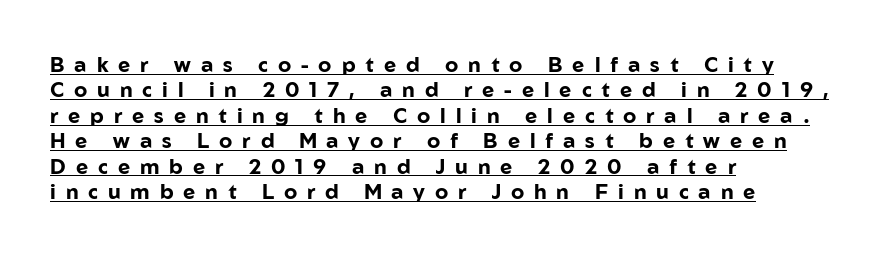
Q: Is the text bold? A: Yes.
Q: Is the text italic (slanted)? A: No, it is upright.
Q: Is the text underlined? A: Yes.
Q: How is the paragraph aligned? A: Left-aligned.
Q: Is the spacing between letters normal or unusually wide? A: Unusually wide.
